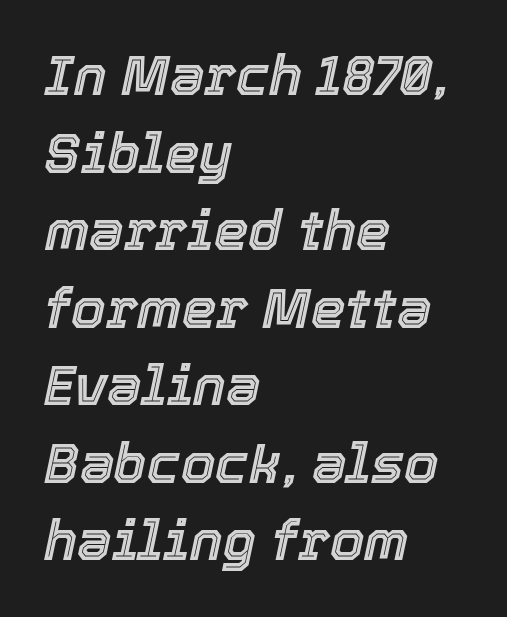
The image shows 55 px text type, italic (leaning right); set left-aligned, normal line spacing (1.41x), normal letter spacing, not underlined; a medium x-height.
